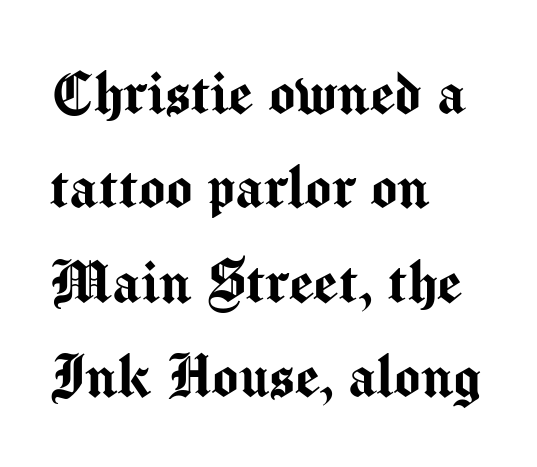
Q: Is the text italic (slanted)? A: No, it is upright.
Q: Is the typeface a serif or a sans-serif typeface? A: Sans-serif.
Q: Is the text underlined? A: No.
Q: How is the paragraph aligned? A: Left-aligned.
Q: Is the spacing between letters normal or unusually wide? A: Normal.
Q: Is the spacing between lines tight, normal or loose? A: Normal.
Q: Width (condensed, normal, or wide)? A: Normal.
Q: Stroke contrast? A: Medium.
Q: x-height? A: Medium.
Q: Monospaced? A: No.
